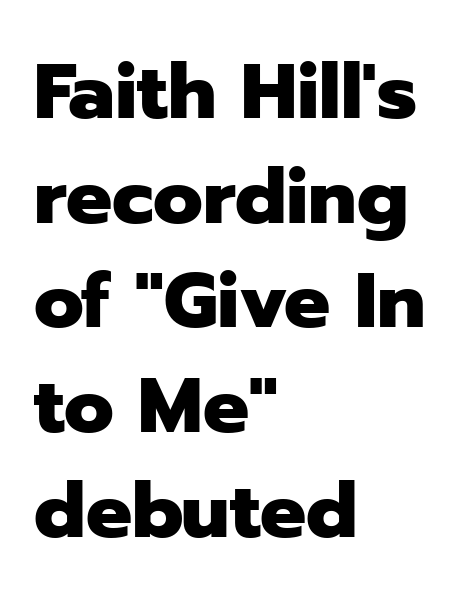
{"serif": "no", "italic": "no", "bold": "yes", "weight": "heavy", "width": "normal", "stroke_contrast": "low", "x_height": "medium", "monospaced": "no", "underline": "no", "align": "left", "line_spacing": "normal", "line_spacing_ratio": 1.36, "letter_spacing": "normal", "letter_spacing_em": 0.0, "glyph_px": 77}
